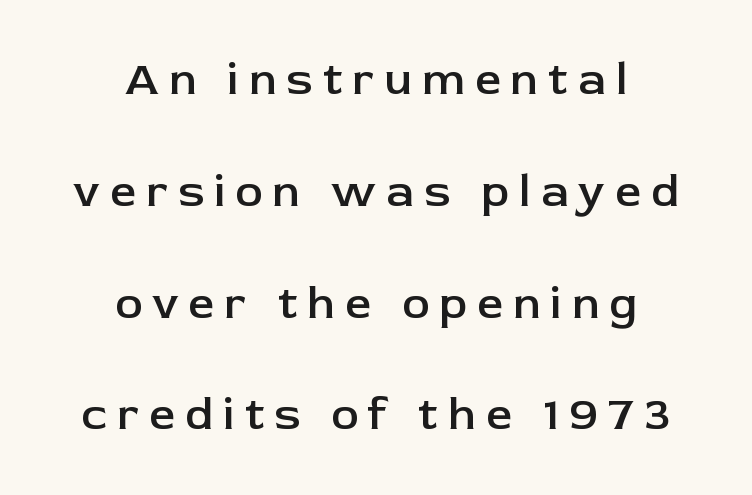
Q: Is the text bold? A: Semi-bold.
Q: Is the text italic (slanted)? A: No, it is upright.
Q: Is the typeface a serif or a sans-serif typeface? A: Sans-serif.
Q: Is the text underlined? A: No.
Q: How is the paragraph aligned? A: Centered.
Q: Is the spacing between letters normal or unusually wide? A: Unusually wide.
Q: Is the spacing between lines tight, normal or loose? A: Loose.
Q: Width (condensed, normal, or wide)? A: Normal.
Q: Stroke contrast? A: Low.
Q: x-height? A: Medium.
Q: Monospaced? A: No.
